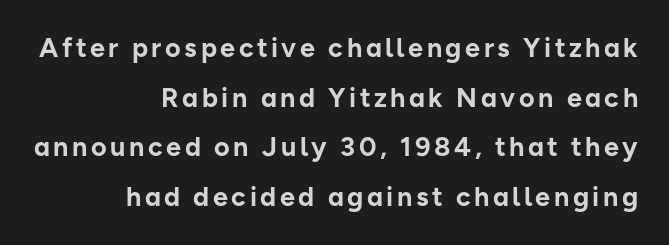
{"italic": "no", "bold": "yes", "underline": "no", "align": "right", "line_spacing_ratio": 1.84, "glyph_px": 27}
